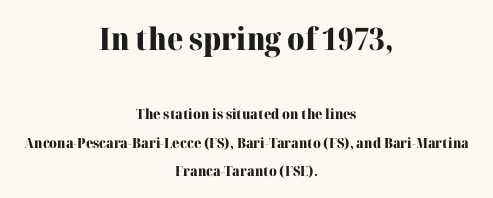
{"serif": "yes", "italic": "no", "bold": "yes", "weight": "heavy", "width": "normal", "stroke_contrast": "high", "x_height": "medium", "monospaced": "no", "underline": "no", "align": "center", "line_spacing": "loose", "line_spacing_ratio": 2.04, "letter_spacing": "normal", "letter_spacing_em": 0.0, "larger_block": "first", "size_ratio": 2.21, "glyph_px": 31}
